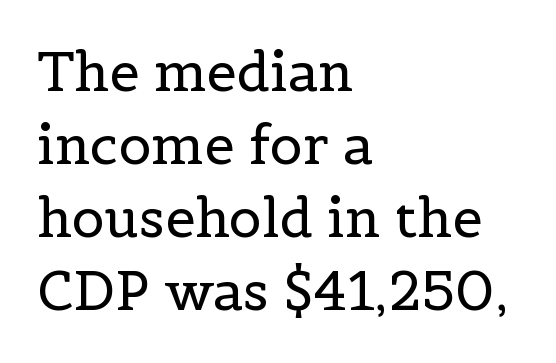
The image shows 54 px regular-weight serif type, upright; set left-aligned, normal line spacing (1.35x), normal letter spacing, not underlined; a medium x-height.
